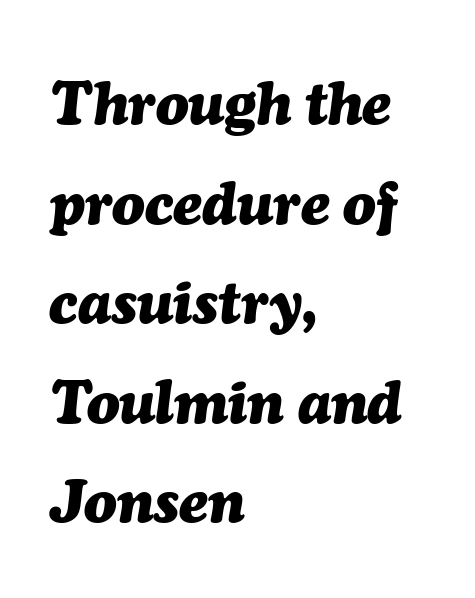
{"italic": "yes", "lean": "right", "slant_degrees": 7, "bold": "yes", "weight": "heavy", "width": "normal", "stroke_contrast": "medium", "x_height": "medium", "monospaced": "no", "underline": "no", "align": "left", "line_spacing": "normal", "line_spacing_ratio": 1.66, "letter_spacing": "normal", "letter_spacing_em": 0.0, "glyph_px": 60}
